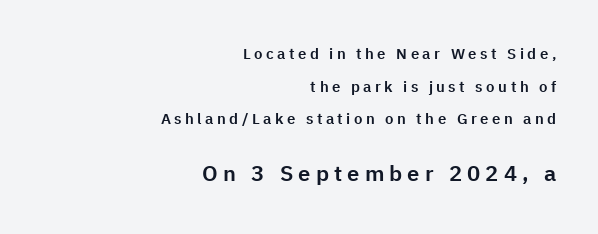
Q: Is the text italic (slanted)? A: No, it is upright.
Q: Is the text underlined? A: No.
Q: How is the paragraph aligned? A: Right-aligned.
Q: Is the spacing between letters normal or unusually wide? A: Unusually wide.
Q: Is the spacing between lines tight, normal or loose? A: Loose.
Q: Which block of text is set in a larger size, the first (top) or the second (bottom)? A: The second (bottom) one.
